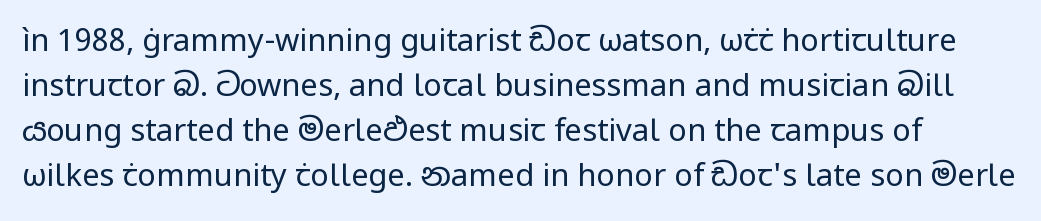
Posture: vertical. Short note: letters normally spaced. To sum up the face: it is a sans, with no serifs. Glance below the letters and you will spot only blank space.
